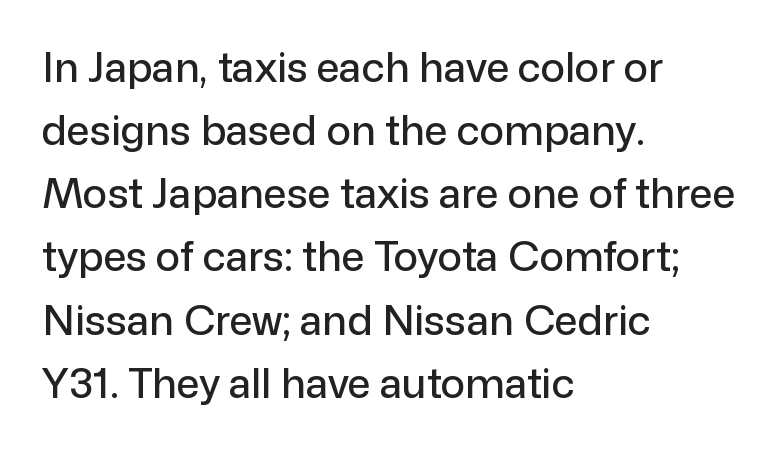
{"serif": "no", "italic": "no", "width": "normal", "stroke_contrast": "low", "x_height": "medium", "monospaced": "no", "underline": "no", "align": "left", "line_spacing": "normal", "line_spacing_ratio": 1.54, "letter_spacing": "normal", "letter_spacing_em": 0.0, "glyph_px": 41}
